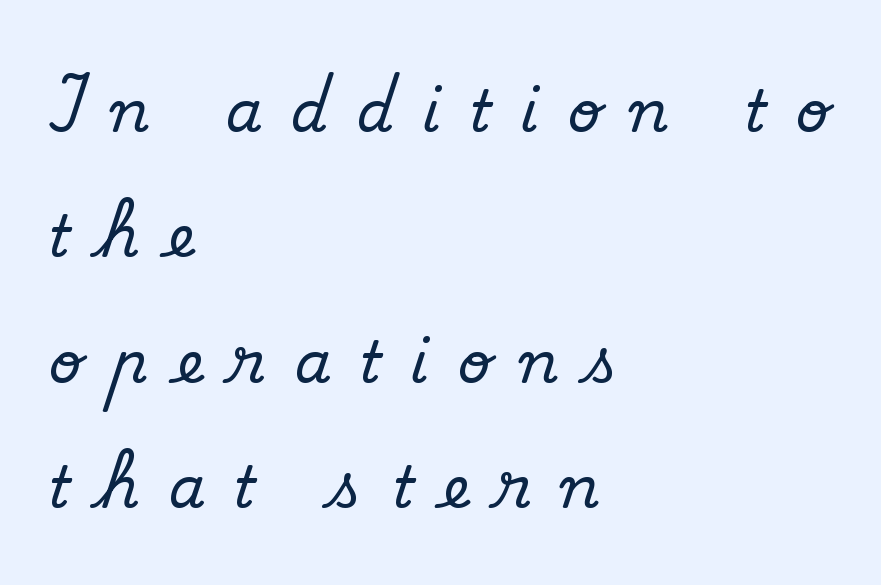
Q: Is the text italic (slanted)? A: Yes.
Q: Is the typeface a serif or a sans-serif typeface? A: Serif.
Q: Is the text underlined? A: No.
Q: How is the paragraph aligned? A: Left-aligned.
Q: Is the spacing between letters normal or unusually wide? A: Unusually wide.
Q: Is the spacing between lines tight, normal or loose? A: Loose.
Q: Width (condensed, normal, or wide)? A: Normal.
Q: Stroke contrast? A: Medium.
Q: x-height? A: Small.
Q: Monospaced? A: No.
